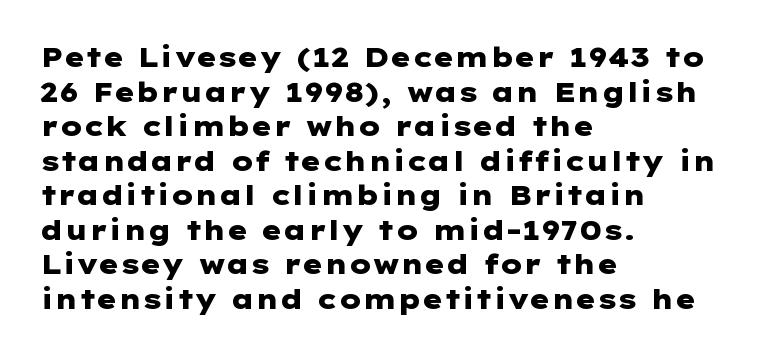
{"italic": "no", "bold": "yes", "underline": "no", "align": "left", "line_spacing": "normal", "line_spacing_ratio": 1.28, "letter_spacing": "normal", "letter_spacing_em": 0.0, "glyph_px": 27}
